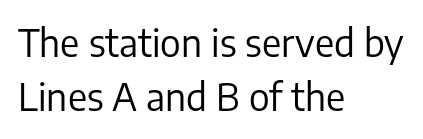
{"serif": "no", "italic": "no", "bold": "no", "weight": "regular", "width": "normal", "stroke_contrast": "low", "x_height": "medium", "monospaced": "no", "underline": "no", "align": "left", "line_spacing": "normal", "line_spacing_ratio": 1.46, "letter_spacing": "normal", "letter_spacing_em": 0.0, "glyph_px": 37}
